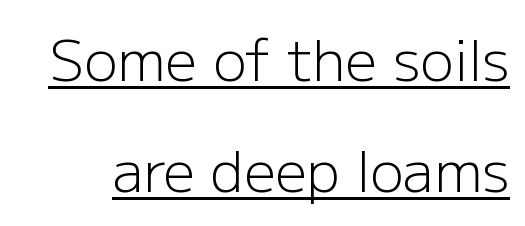
{"serif": "no", "italic": "no", "bold": "no", "weight": "light", "width": "normal", "stroke_contrast": "low", "x_height": "medium", "monospaced": "no", "underline": "yes", "line_spacing": "loose", "line_spacing_ratio": 1.99, "letter_spacing": "normal", "letter_spacing_em": 0.0, "glyph_px": 56}
